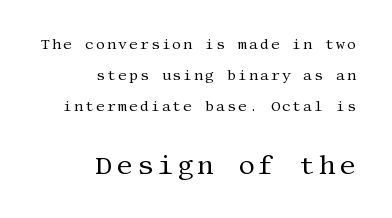
The image shows 26 px text type, upright; set right-aligned, loose line spacing (2.22x), not underlined; the second (bottom) block is 1.86x larger.
